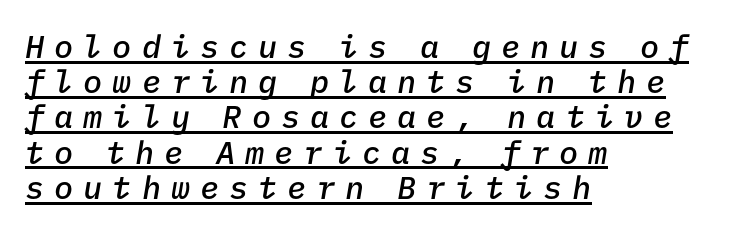
{"italic": "yes", "lean": "right", "slant_degrees": 9, "bold": "semi", "weight": "semibold", "width": "normal", "stroke_contrast": "low", "x_height": "medium", "monospaced": "yes", "underline": "yes", "align": "left", "line_spacing": "tight", "line_spacing_ratio": 1.1, "letter_spacing": "wide", "letter_spacing_em": 0.31, "glyph_px": 32}
